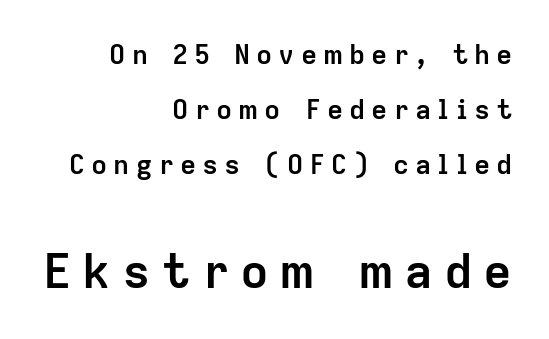
Where is the straight margin? On the right. Spacing verdict: proportional, widths tailored to each character. Heavy-handed strokes throughout: this text is bold. Horizontal bands of white between lines are thick stripes. Unlike italic type, these characters show no tilt at all.
